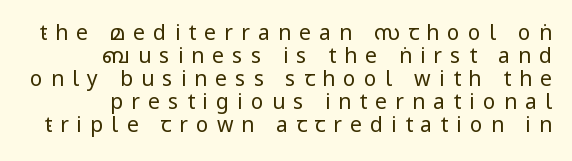
Each word looks stretched out because of the extra space between its letters. Think standard paragraph weight, or any step lighter than that. The letters stand straight up with perfectly vertical stems. Does the leading feel generous? Not at all — it's pinched.
